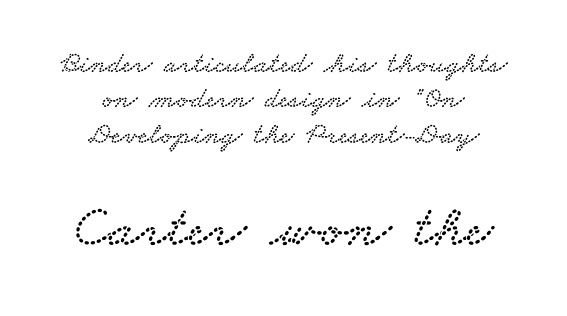
{"serif": "yes", "width": "wide", "stroke_contrast": "low", "x_height": "small", "monospaced": "no", "underline": "no", "align": "center", "line_spacing_ratio": 1.18, "letter_spacing": "normal", "letter_spacing_em": 0.0, "larger_block": "second", "size_ratio": 1.97, "glyph_px": 59}
